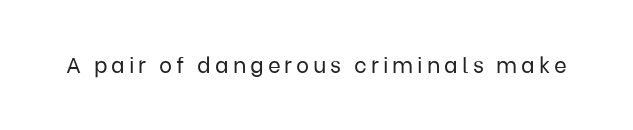
The specimen reads as upright at a glance. The face looks like a standard text weight, possibly lighter. Nobody drew a line under any word here.
